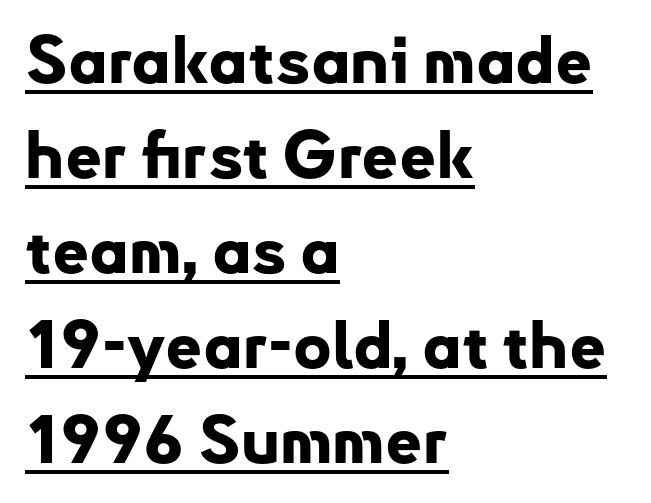
Q: Is the text bold? A: Yes.
Q: Is the text italic (slanted)? A: No, it is upright.
Q: Is the typeface a serif or a sans-serif typeface? A: Sans-serif.
Q: Is the text underlined? A: Yes.
Q: How is the paragraph aligned? A: Left-aligned.
Q: Is the spacing between letters normal or unusually wide? A: Normal.
Q: Is the spacing between lines tight, normal or loose? A: Normal.
Q: Width (condensed, normal, or wide)? A: Normal.
Q: Stroke contrast? A: Low.
Q: x-height? A: Small.
Q: Monospaced? A: No.
